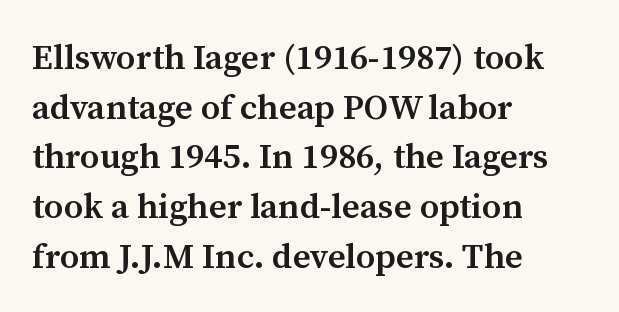
Q: Is the text bold? A: Semi-bold.
Q: Is the text italic (slanted)? A: No, it is upright.
Q: Is the typeface a serif or a sans-serif typeface? A: Serif.
Q: Is the text underlined? A: No.
Q: How is the paragraph aligned? A: Left-aligned.
Q: Is the spacing between letters normal or unusually wide? A: Normal.
Q: Is the spacing between lines tight, normal or loose? A: Normal.
Q: Width (condensed, normal, or wide)? A: Normal.
Q: Stroke contrast? A: Medium.
Q: x-height? A: Medium.
Q: Monospaced? A: No.
